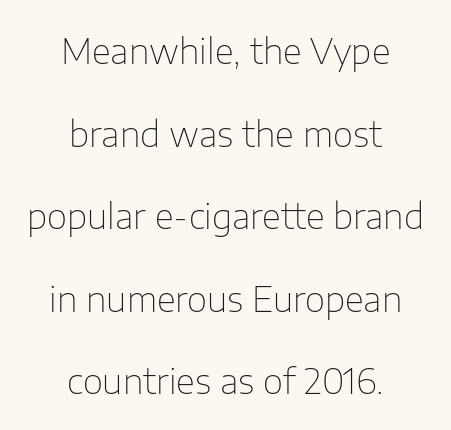
{"serif": "no", "italic": "no", "bold": "no", "weight": "thin", "width": "normal", "stroke_contrast": "low", "x_height": "medium", "monospaced": "no", "underline": "no", "align": "center", "line_spacing": "loose", "line_spacing_ratio": 2.36, "letter_spacing": "normal", "letter_spacing_em": 0.0, "glyph_px": 35}
